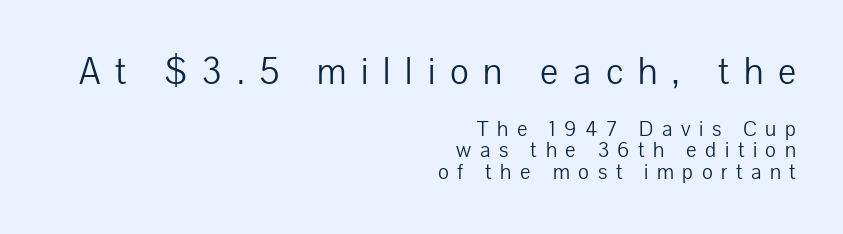
Posture: vertical. The vertical gap from one line to the next is small. Substantial extra tracking has been applied to these lines. Horizontal alignment here is rightward, an uncommon choice for prose. The letters in the upper block stand taller than those in the block below. Font category for this specimen: sans-serif.
